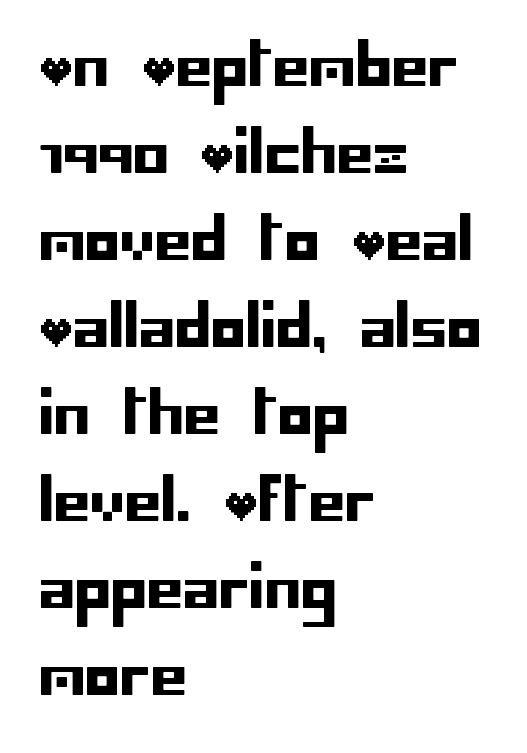
Quick note: interline space is typical. In terms of posture, this sample is upright. Are there feet on the stems? There aren't — it's a sans. The words here are not underlined. These lines keep a tight, regular rhythm from letter to letter.
